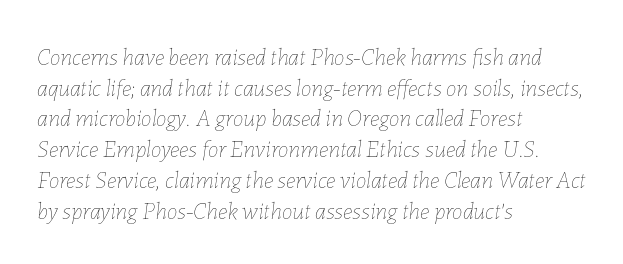
Q: Is the text bold? A: No.
Q: Is the text italic (slanted)? A: Yes, it leans right by about 7 degrees.
Q: Is the text underlined? A: No.
Q: How is the paragraph aligned? A: Left-aligned.
Q: Is the spacing between letters normal or unusually wide? A: Normal.
Q: Is the spacing between lines tight, normal or loose? A: Normal.
